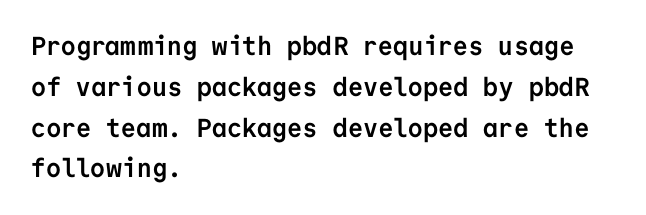
The image shows 26 px bold type, upright; set left-aligned, normal line spacing (1.57x), normal letter spacing, not underlined.
